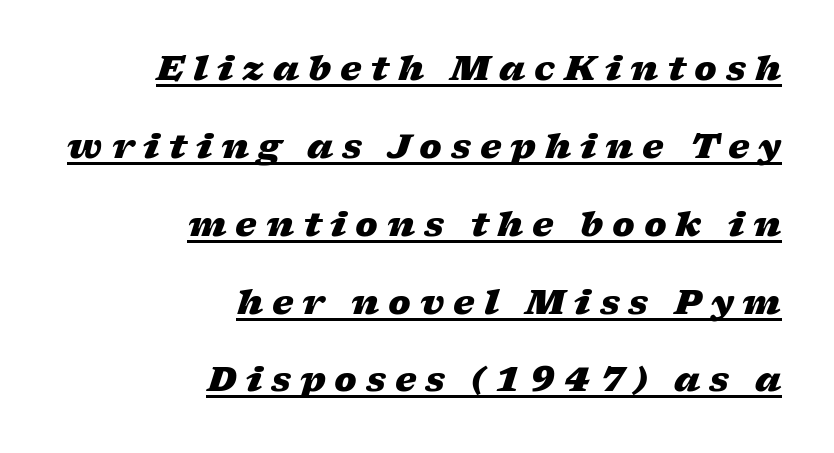
Q: Is the text bold? A: Yes.
Q: Is the text italic (slanted)? A: Yes, it leans right by about 17 degrees.
Q: Is the text underlined? A: Yes.
Q: How is the paragraph aligned? A: Right-aligned.
Q: Is the spacing between letters normal or unusually wide? A: Unusually wide.
Q: Is the spacing between lines tight, normal or loose? A: Loose.
Q: Width (condensed, normal, or wide)? A: Wide.
Q: Stroke contrast? A: Low.
Q: x-height? A: Medium.
Q: Monospaced? A: No.
